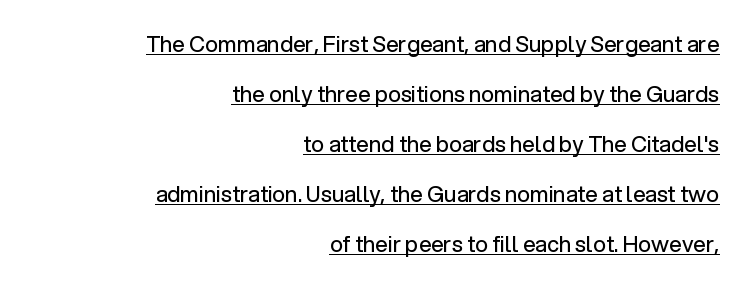
The image shows 22 px text type, upright; set right-aligned, loose line spacing (2.27x), normal letter spacing, underlined.
